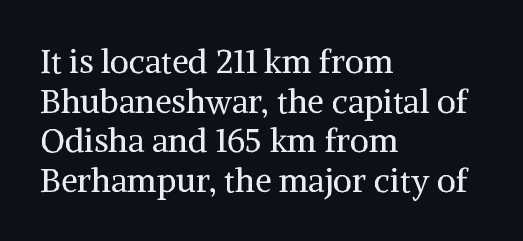
{"serif": "yes", "italic": "no", "bold": "no", "weight": "regular", "width": "normal", "stroke_contrast": "medium", "x_height": "medium", "monospaced": "no", "underline": "no", "align": "left", "line_spacing_ratio": 1.2, "letter_spacing": "normal", "letter_spacing_em": 0.0, "glyph_px": 33}
